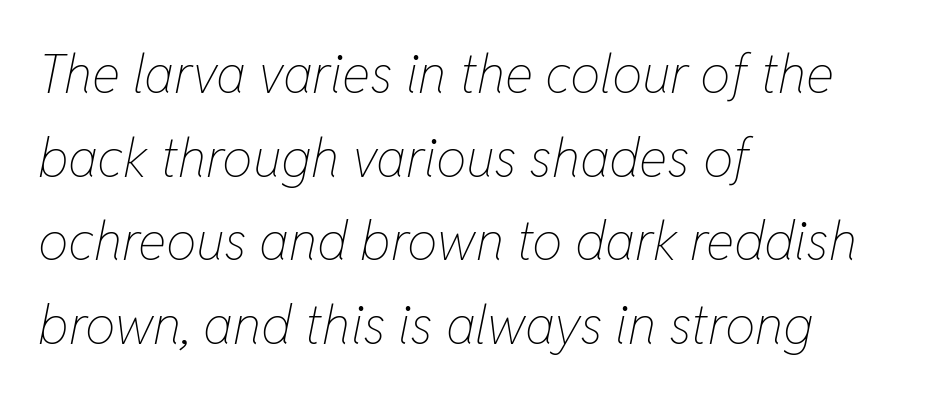
The line texture is even and compact thanks to regular tracking. Normally led — the rows are evenly, conventionally spaced. The rendering applies a slant to the glyphs. Ink coverage per letter is moderate at most.
